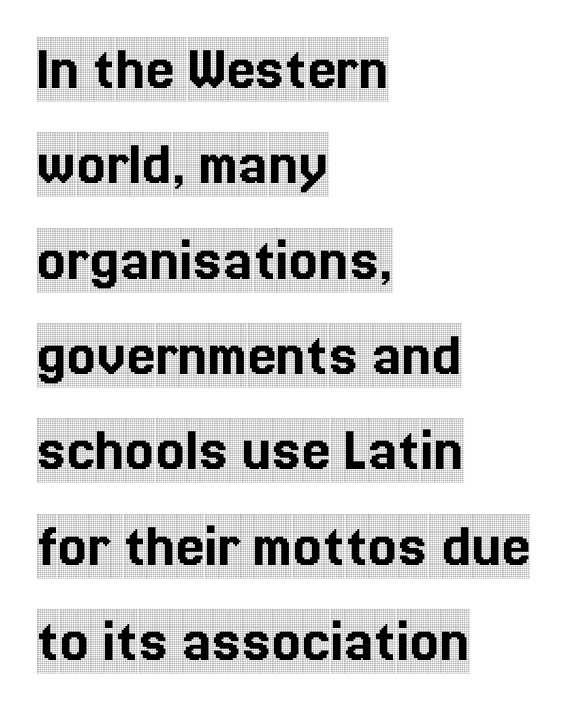
{"serif": "yes", "italic": "no", "width": "condensed", "x_height": "large", "monospaced": "no", "underline": "no", "align": "left", "line_spacing": "normal", "line_spacing_ratio": 1.49, "letter_spacing": "normal", "letter_spacing_em": 0.0, "glyph_px": 64}
